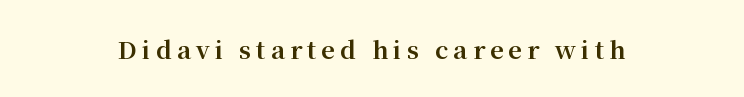
Underline: absent. Every row of glyphs is offset so its center matches the block's center. Characters follow at a spacing far wider than the type designer built in. In terms of posture, this sample is upright. Plenty of ink on the page — the face is bold.
